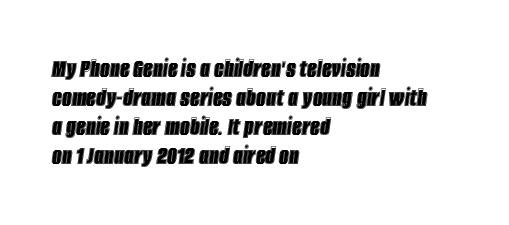
Q: Is the text italic (slanted)? A: Yes, it leans right by about 8 degrees.
Q: Is the text underlined? A: No.
Q: How is the paragraph aligned? A: Left-aligned.
Q: Is the spacing between letters normal or unusually wide? A: Normal.
Q: Is the spacing between lines tight, normal or loose? A: Tight.
